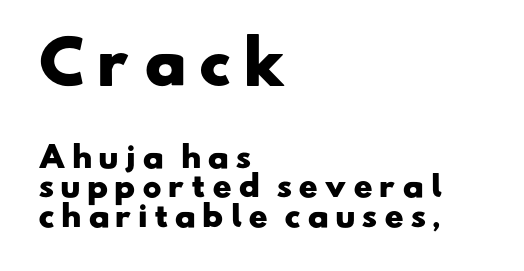
Q: Is the text bold? A: Yes.
Q: Is the typeface a serif or a sans-serif typeface? A: Sans-serif.
Q: Is the text underlined? A: No.
Q: How is the paragraph aligned? A: Left-aligned.
Q: Is the spacing between letters normal or unusually wide? A: Unusually wide.
Q: Is the spacing between lines tight, normal or loose? A: Tight.
Q: Which block of text is set in a larger size, the first (top) or the second (bottom)? A: The first (top) one.
Q: Width (condensed, normal, or wide)? A: Wide.
Q: Stroke contrast? A: Low.
Q: x-height? A: Small.
Q: Monospaced? A: No.
